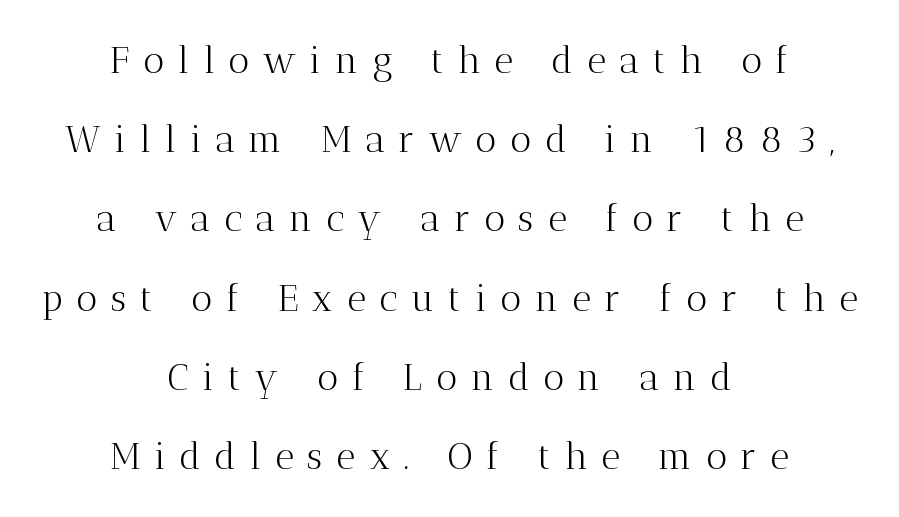
{"serif": "yes", "italic": "no", "bold": "no", "weight": "light", "width": "normal", "stroke_contrast": "medium", "x_height": "medium", "monospaced": "no", "underline": "no", "align": "center", "line_spacing": "loose", "line_spacing_ratio": 2.14, "letter_spacing": "wide", "letter_spacing_em": 0.37, "glyph_px": 37}
